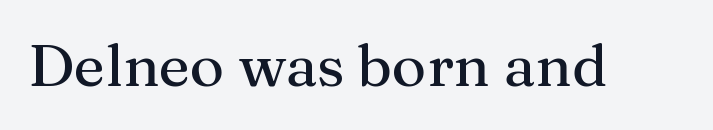
Lines of text with bare space underneath. Think of a printed novel: that variable character pitch is what you see here. These lines are composed in type with serifs. There is no visible air inserted between adjacent glyphs. Unlike italic type, these characters show no tilt at all.
